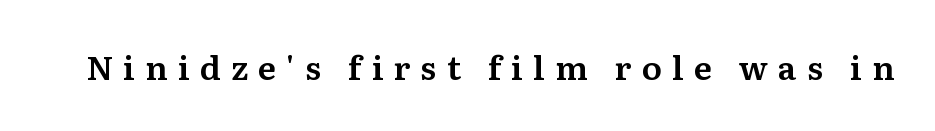
{"serif": "yes", "italic": "no", "width": "normal", "stroke_contrast": "medium", "x_height": "medium", "monospaced": "no", "underline": "no", "letter_spacing": "wide", "letter_spacing_em": 0.31, "glyph_px": 33}
